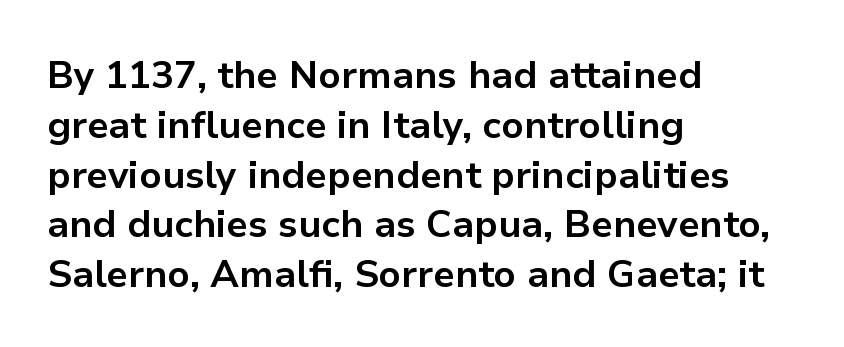
{"serif": "no", "italic": "no", "bold": "yes", "weight": "bold", "width": "normal", "stroke_contrast": "low", "x_height": "medium", "monospaced": "no", "underline": "no", "align": "left", "line_spacing": "normal", "line_spacing_ratio": 1.31, "letter_spacing": "normal", "letter_spacing_em": 0.0, "glyph_px": 38}
